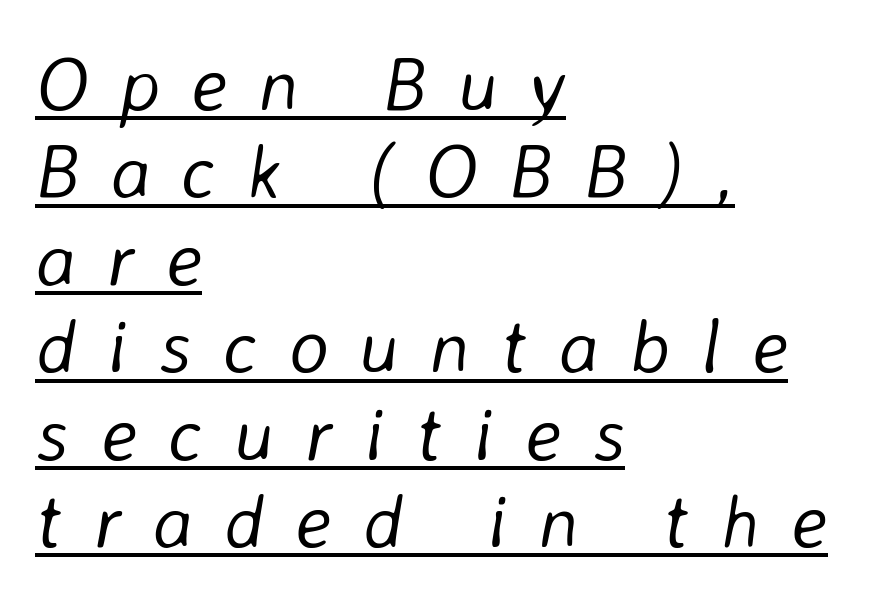
The paragraph shown leans on its left margin. You could not count columns in this text — the font is proportionally spaced. If you drew a line through each stem, it would be angled. The tracking jumps out immediately: characters are airy and widely separated. On a weight scale, this lands at 450 or below. These lines huddle together more closely than default settings would place them.
